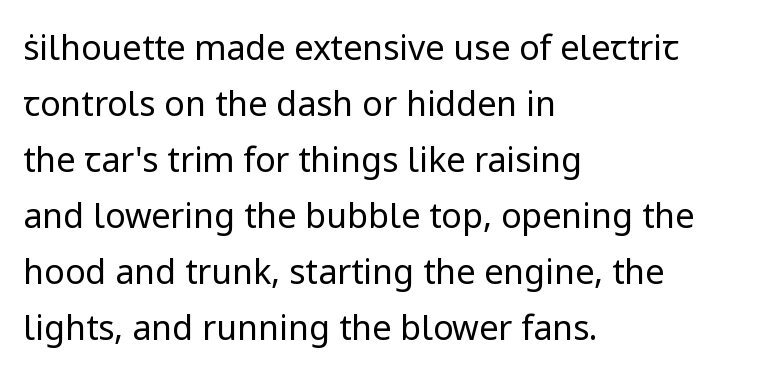
What's the leading like? Ordinary, nothing unusual. A bare baseline throughout the passage. The rendering uses natural spacing where letterforms have individual widths. Which margin do the lines hug? The left one — the right edge is uneven. Does the type have serifs? No, each stem ends abruptly. Italic: no, the glyphs are upright roman.
